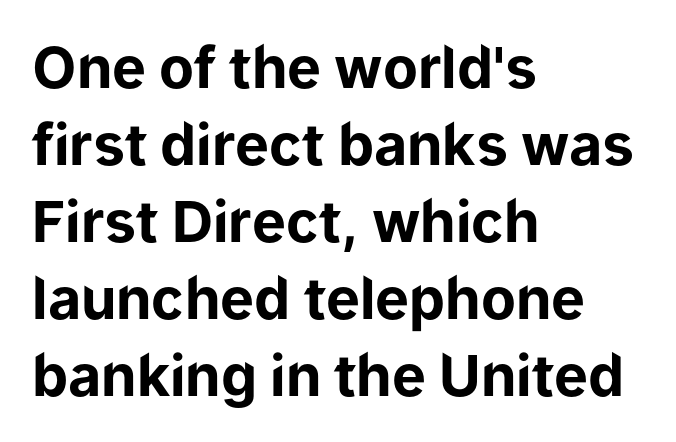
The image shows 57 px bold sans-serif type, upright; set left-aligned, normal line spacing (1.35x), normal letter spacing, not underlined; low stroke contrast and a medium x-height.
